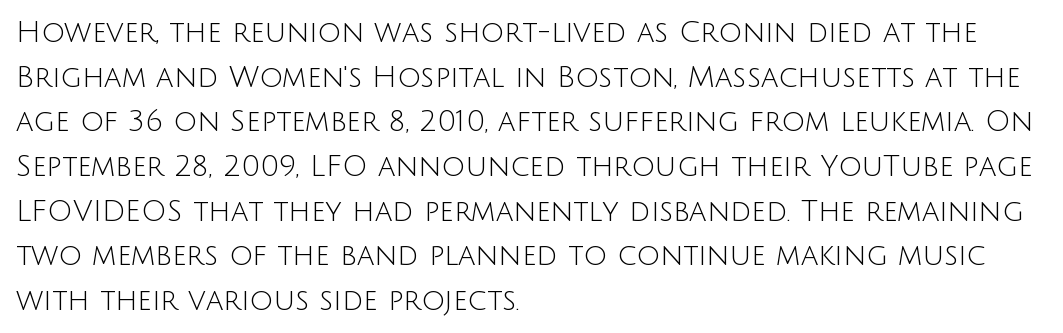
The image shows 29 px light sans-serif type, upright; set left-aligned, normal line spacing (1.54x), normal letter spacing, not underlined; low stroke contrast and a large x-height.
